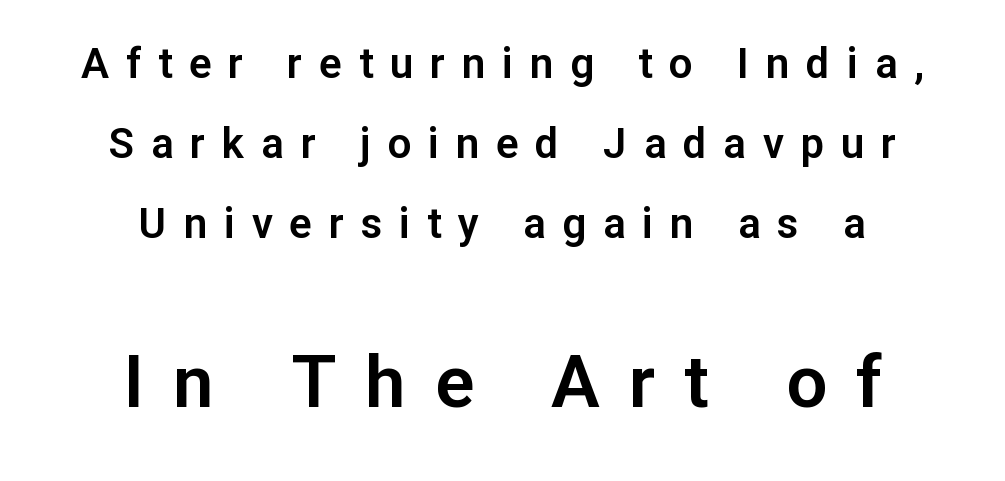
The image shows 73 px sans-serif type, upright; set centered, loose line spacing (1.91x), unusually wide letter spacing (+0.4 em), not underlined; the second (bottom) block is 1.74x larger; low stroke contrast and a medium x-height.
